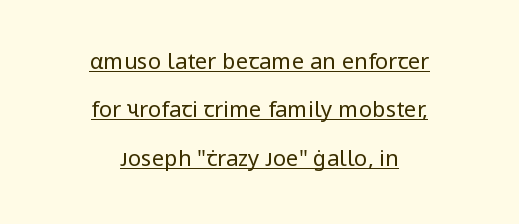
{"italic": "no", "bold": "no", "underline": "yes", "align": "center", "line_spacing": "loose", "line_spacing_ratio": 2.2, "letter_spacing": "normal", "letter_spacing_em": 0.0, "glyph_px": 22}
